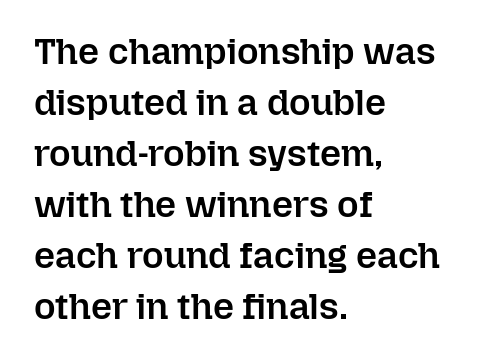
Q: Is the text bold? A: Semi-bold.
Q: Is the text italic (slanted)? A: No, it is upright.
Q: Is the text underlined? A: No.
Q: How is the paragraph aligned? A: Left-aligned.
Q: Is the spacing between letters normal or unusually wide? A: Normal.
Q: Is the spacing between lines tight, normal or loose? A: Normal.
Q: Width (condensed, normal, or wide)? A: Normal.
Q: Stroke contrast? A: Low.
Q: x-height? A: Medium.
Q: Monospaced? A: No.
